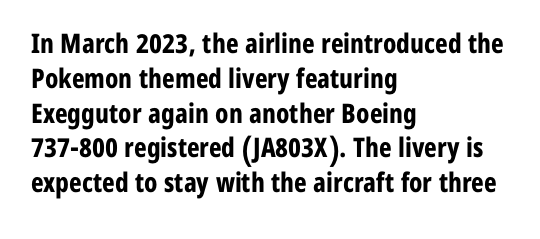
{"italic": "no", "bold": "yes", "underline": "no", "align": "left", "line_spacing": "normal", "line_spacing_ratio": 1.29, "letter_spacing": "normal", "letter_spacing_em": 0.0, "glyph_px": 27}
